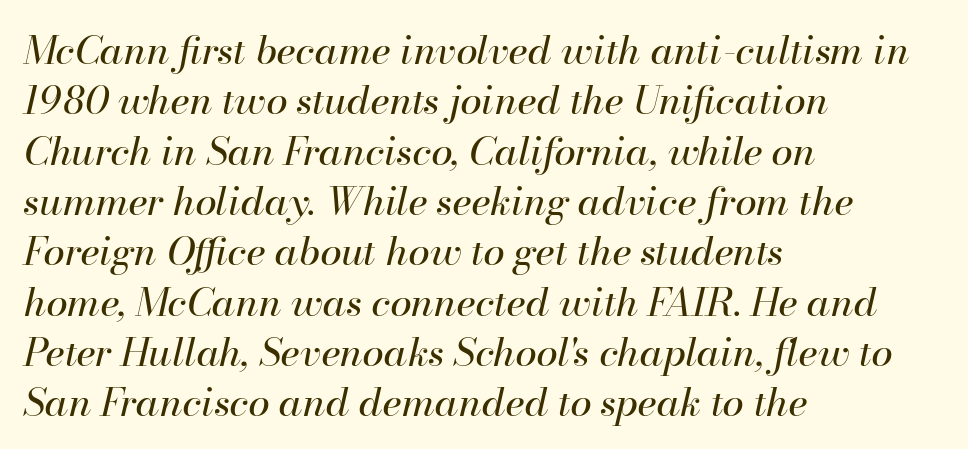
No letter is thick-stroked: the sample isn't bold. The passage shown is not underscored anywhere. Baseline-to-baseline distance is the conventional proportion of letter height. A typesetter would call this proportional, since set widths differ per character. Each line starts at the same left margin while the right side varies. Nobody touched the tracking dial on this one.
